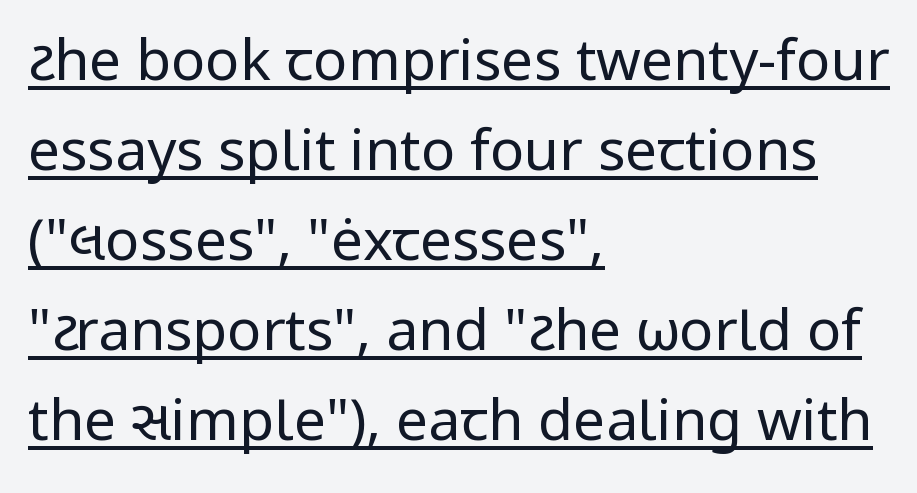
The image shows 57 px regular-weight sans-serif type, upright; set left-aligned, normal line spacing (1.58x), normal letter spacing, underlined; low stroke contrast and a medium x-height.
